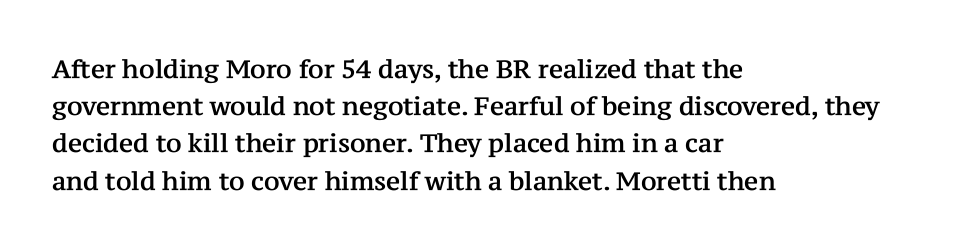
Q: Is the text italic (slanted)? A: No, it is upright.
Q: Is the text underlined? A: No.
Q: How is the paragraph aligned? A: Left-aligned.
Q: Is the spacing between letters normal or unusually wide? A: Normal.
Q: Is the spacing between lines tight, normal or loose? A: Normal.
